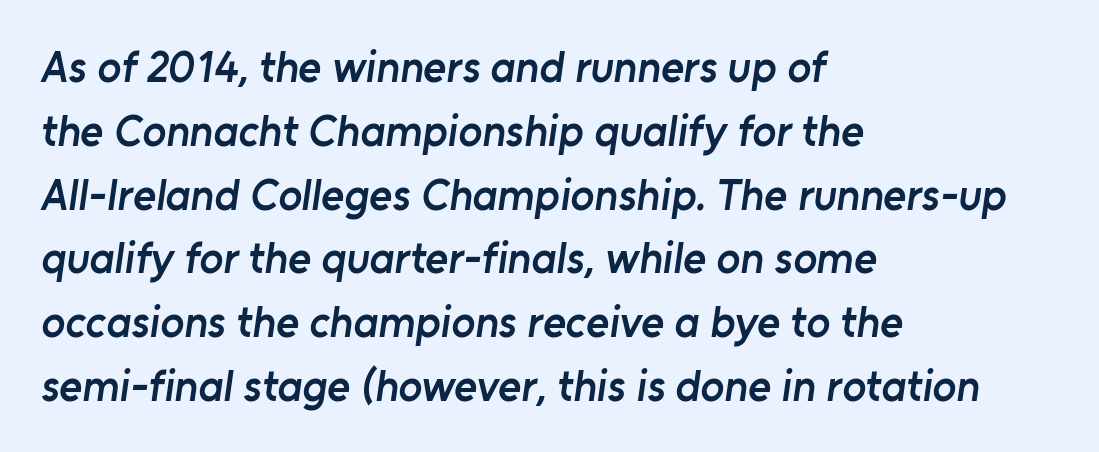
{"serif": "no", "bold": "semi", "weight": "semibold", "width": "normal", "stroke_contrast": "low", "x_height": "medium", "monospaced": "no", "underline": "no", "align": "left", "line_spacing": "normal", "line_spacing_ratio": 1.45, "letter_spacing": "normal", "letter_spacing_em": 0.0, "glyph_px": 44}
